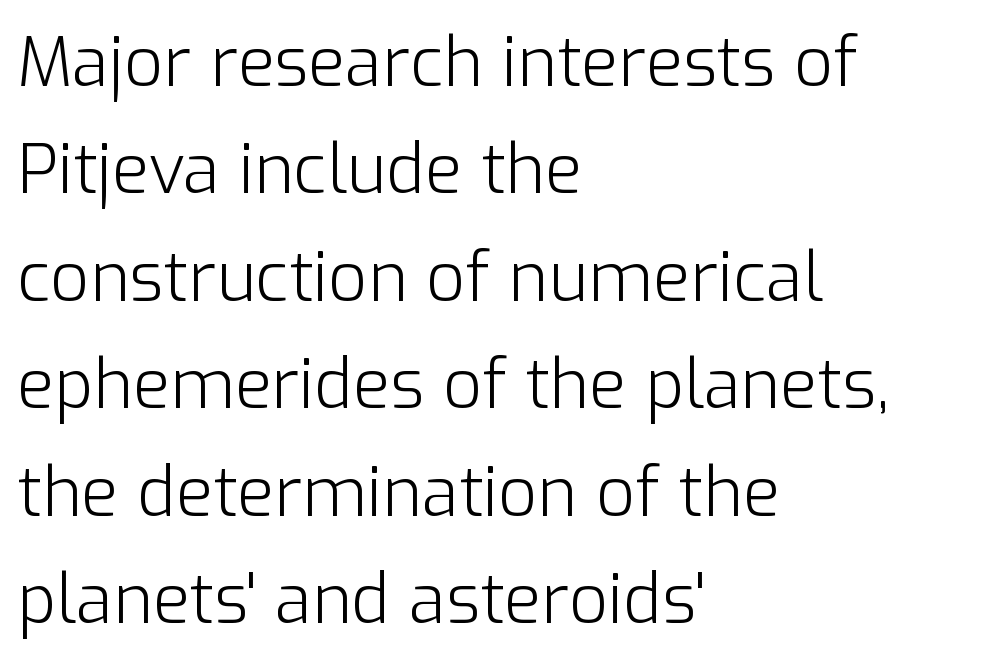
A student would call this left alignment; a typographer would say flush left, rag right. Tracking value appears to be zero — textbook default spacing. Letters rest on an invisible, unmarked baseline. Unbolded letterforms with no extra heft. The letters carry no serifs — their stems end cleanly without finishing strokes.
